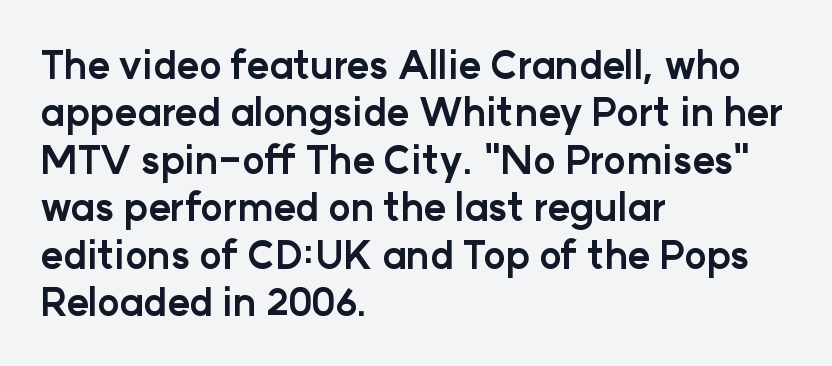
The image shows 38 px bold sans-serif type, upright; set left-aligned, normal line spacing (1.25x), normal letter spacing, not underlined; low stroke contrast and a medium x-height.
